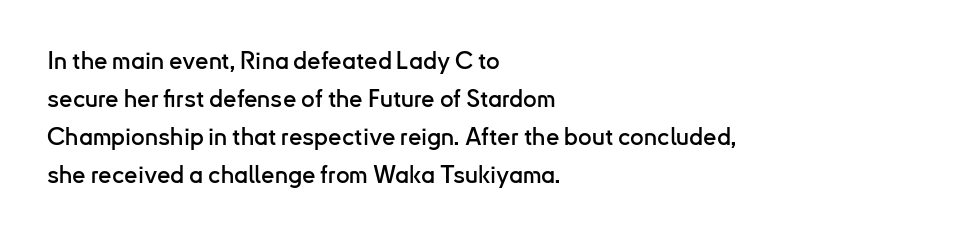
Q: Is the text italic (slanted)? A: No, it is upright.
Q: Is the text underlined? A: No.
Q: How is the paragraph aligned? A: Left-aligned.
Q: Is the spacing between letters normal or unusually wide? A: Normal.
Q: Is the spacing between lines tight, normal or loose? A: Normal.
